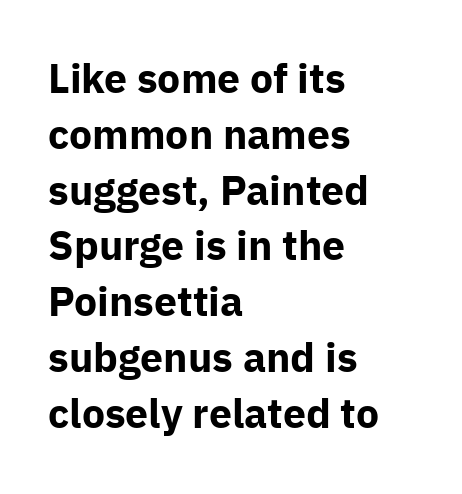
The strip under each line holds only bare page. When letters stand straight like this, we call the style roman or upright. Line beginnings align vertically; line endings do not. These lines sit exactly where default settings would place them. Short note: letters normally spaced.
